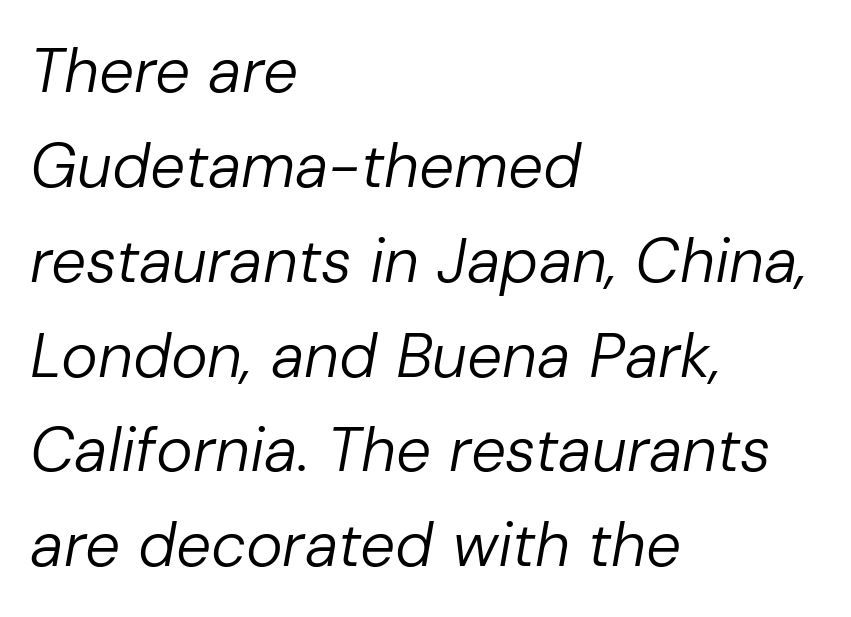
The image shows 62 px regular-weight type, italic (leaning right); set left-aligned, normal line spacing (1.53x), normal letter spacing, not underlined; low stroke contrast and a medium x-height.
